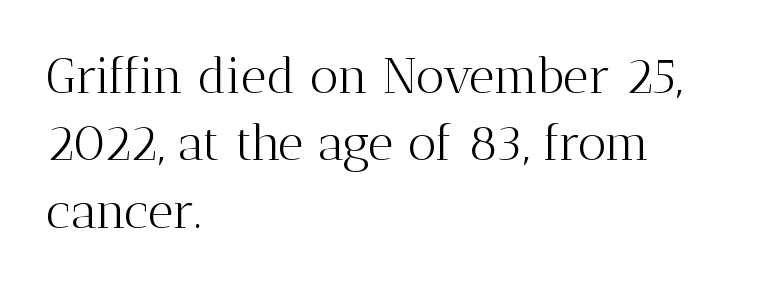
{"serif": "yes", "italic": "no", "bold": "no", "weight": "light", "width": "normal", "stroke_contrast": "medium", "x_height": "medium", "monospaced": "no", "underline": "no", "align": "left", "line_spacing": "normal", "line_spacing_ratio": 1.35, "letter_spacing": "normal", "letter_spacing_em": 0.0, "glyph_px": 50}
